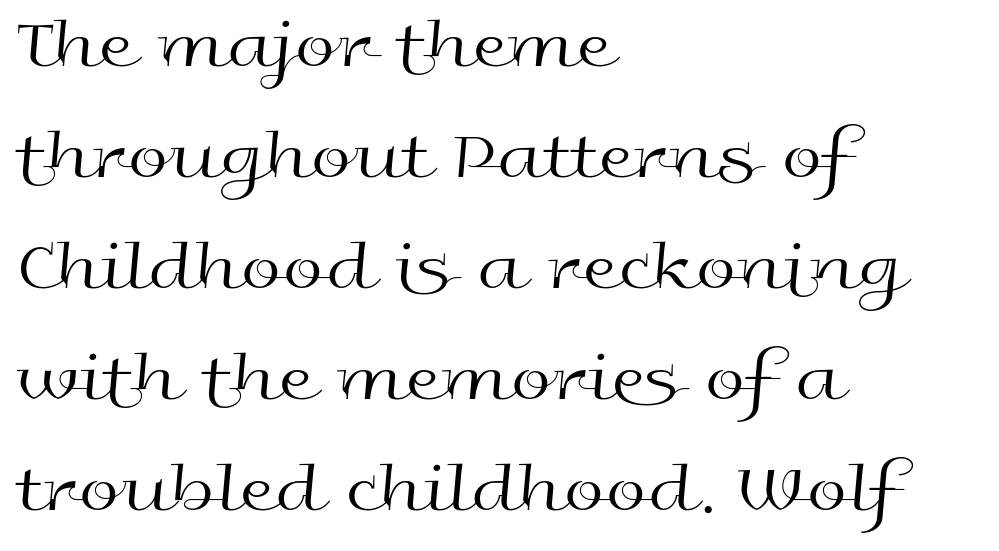
{"serif": "no", "italic": "no", "bold": "no", "weight": "regular", "width": "wide", "x_height": "medium", "monospaced": "no", "underline": "no", "align": "left", "line_spacing": "normal", "line_spacing_ratio": 1.54, "letter_spacing": "normal", "letter_spacing_em": 0.0, "glyph_px": 72}
